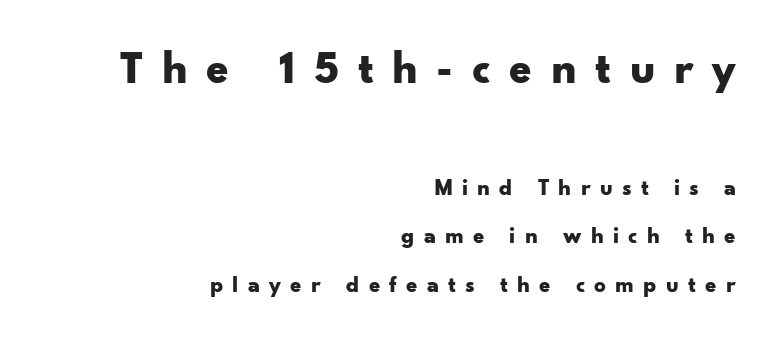
{"serif": "no", "italic": "no", "bold": "yes", "weight": "bold", "width": "wide", "stroke_contrast": "low", "x_height": "small", "monospaced": "no", "underline": "no", "align": "right", "line_spacing": "loose", "line_spacing_ratio": 2.11, "letter_spacing": "wide", "letter_spacing_em": 0.4, "larger_block": "first", "size_ratio": 2.0, "glyph_px": 46}
